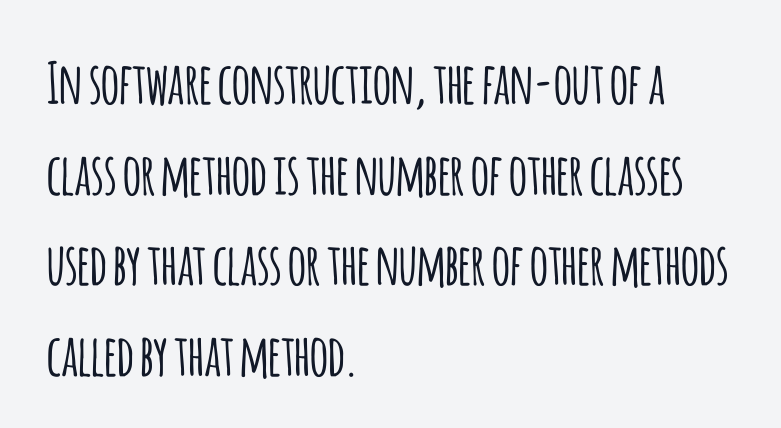
The image shows 57 px condensed sans-serif type, upright; set left-aligned, normal line spacing (1.59x), normal letter spacing, not underlined; low stroke contrast and a large x-height.
